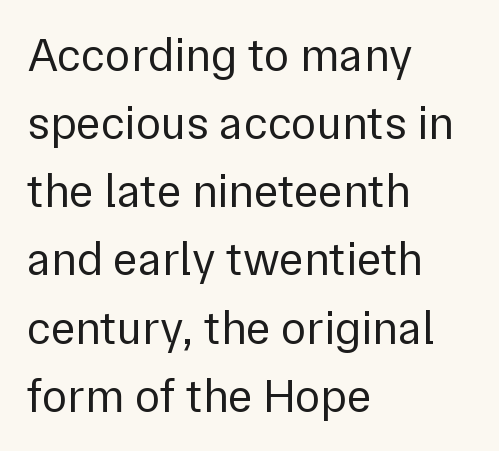
The image shows 47 px regular-weight sans-serif type, upright; set left-aligned, normal line spacing (1.45x), normal letter spacing, not underlined; low stroke contrast and a medium x-height.
